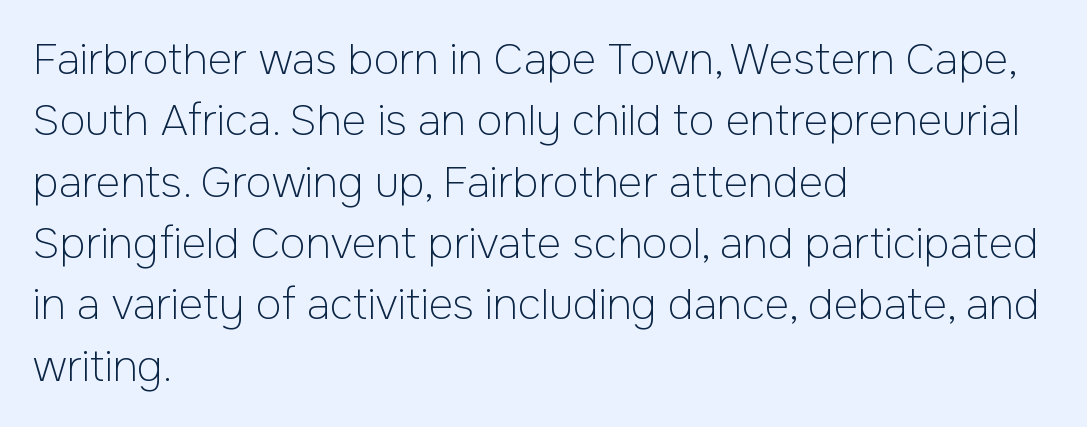
{"serif": "no", "italic": "no", "bold": "no", "weight": "light", "width": "normal", "stroke_contrast": "low", "x_height": "medium", "monospaced": "no", "underline": "no", "align": "left", "line_spacing": "normal", "line_spacing_ratio": 1.46, "letter_spacing": "normal", "letter_spacing_em": 0.0, "glyph_px": 42}
